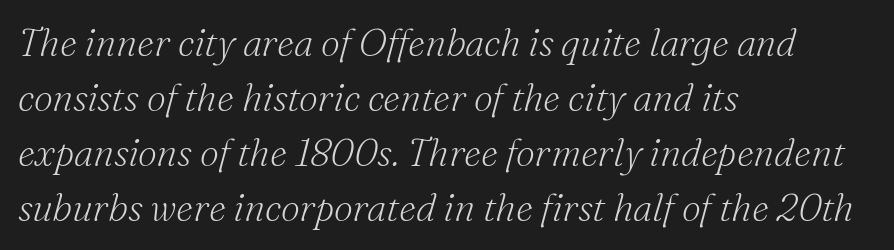
{"serif": "yes", "italic": "yes", "lean": "right", "slant_degrees": 16, "bold": "no", "weight": "light", "width": "normal", "stroke_contrast": "medium", "x_height": "small", "monospaced": "no", "underline": "no", "align": "left", "line_spacing": "normal", "line_spacing_ratio": 1.45, "letter_spacing": "normal", "letter_spacing_em": 0.0, "glyph_px": 38}
